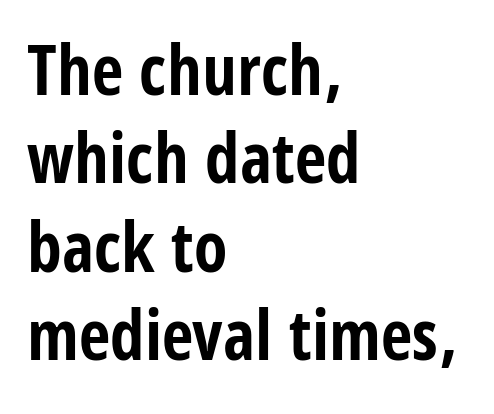
Q: Is the text bold? A: Yes.
Q: Is the text italic (slanted)? A: No, it is upright.
Q: Is the typeface a serif or a sans-serif typeface? A: Sans-serif.
Q: Is the text underlined? A: No.
Q: How is the paragraph aligned? A: Left-aligned.
Q: Is the spacing between letters normal or unusually wide? A: Normal.
Q: Is the spacing between lines tight, normal or loose? A: Normal.
Q: Width (condensed, normal, or wide)? A: Condensed.
Q: Stroke contrast? A: Low.
Q: x-height? A: Large.
Q: Monospaced? A: No.
